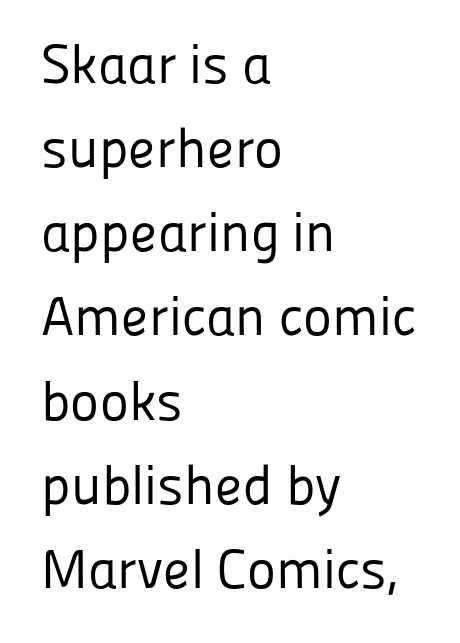
Q: Is the text bold? A: No.
Q: Is the text italic (slanted)? A: No, it is upright.
Q: Is the typeface a serif or a sans-serif typeface? A: Sans-serif.
Q: Is the text underlined? A: No.
Q: How is the paragraph aligned? A: Left-aligned.
Q: Is the spacing between letters normal or unusually wide? A: Normal.
Q: Is the spacing between lines tight, normal or loose? A: Normal.
Q: Width (condensed, normal, or wide)? A: Normal.
Q: Stroke contrast? A: Low.
Q: x-height? A: Medium.
Q: Monospaced? A: No.
